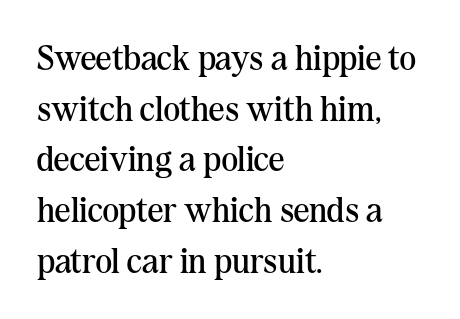
Is the block centered? No — it sits flush against the left margin. The letters carry serifs — small finishing strokes at the ends of their stems. Stroke thickness stays within the range of a standard reading face or lighter. Whoever set this chose a conventional vertical rhythm. The letters sit at their default tracking, neither squeezed nor spread.
